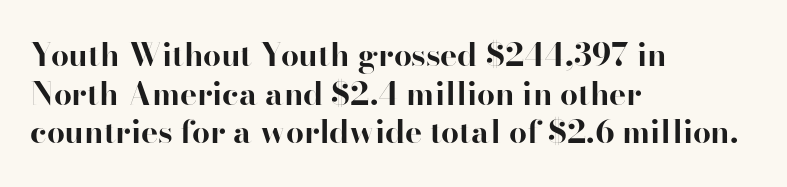
Spacing verdict: proportional, widths tailored to each character. In terms of letterform style, serifs are clearly present. What stands out about the letter spacing? Nothing — it is the standard amount. In terms of weight, the rendering is a true, heavy bold. Italic: no, the glyphs are upright roman. Nobody drew a line under any word here.
